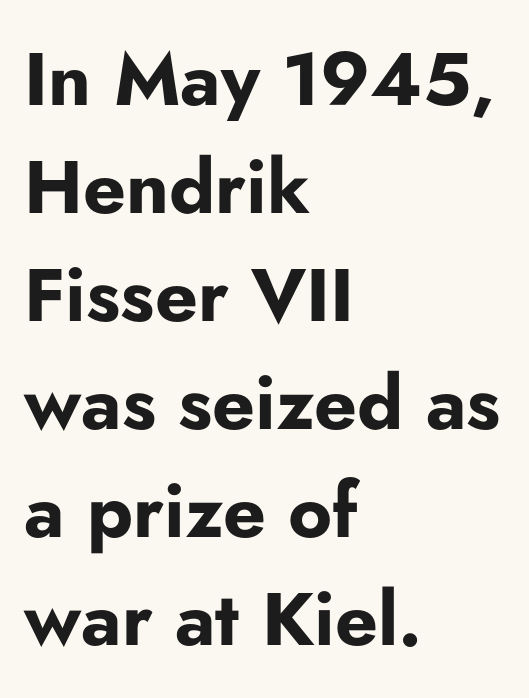
{"serif": "no", "italic": "no", "bold": "yes", "weight": "bold", "width": "normal", "stroke_contrast": "low", "x_height": "small", "monospaced": "no", "underline": "no", "align": "left", "line_spacing": "normal", "line_spacing_ratio": 1.44, "letter_spacing": "normal", "letter_spacing_em": 0.0, "glyph_px": 75}
